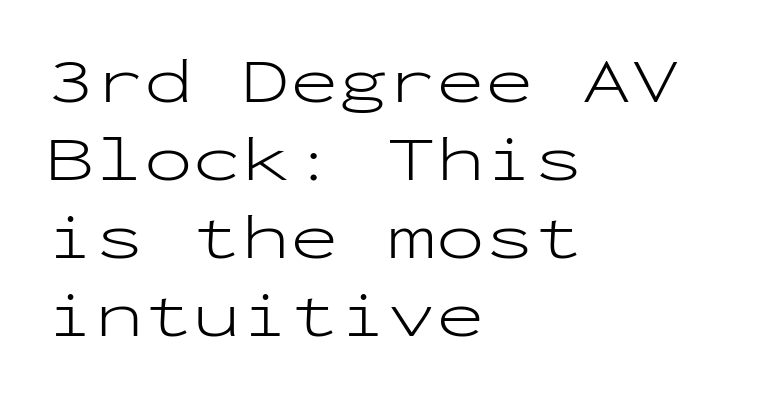
These lines are composed in type without serifs. This sample has the even, mechanical cadence of fixed-width lettering. The rendering keeps characters at their native spacing. Check under the words: just untouched page. Every character sits straight up, as roman type does. These glyphs show unthickened strokes, regular width or finer.
